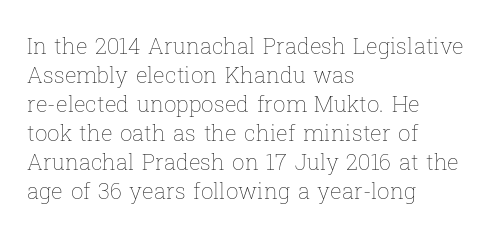
{"italic": "no", "bold": "no", "underline": "no", "align": "left", "line_spacing": "normal", "line_spacing_ratio": 1.32, "letter_spacing": "normal", "letter_spacing_em": 0.0, "glyph_px": 22}
